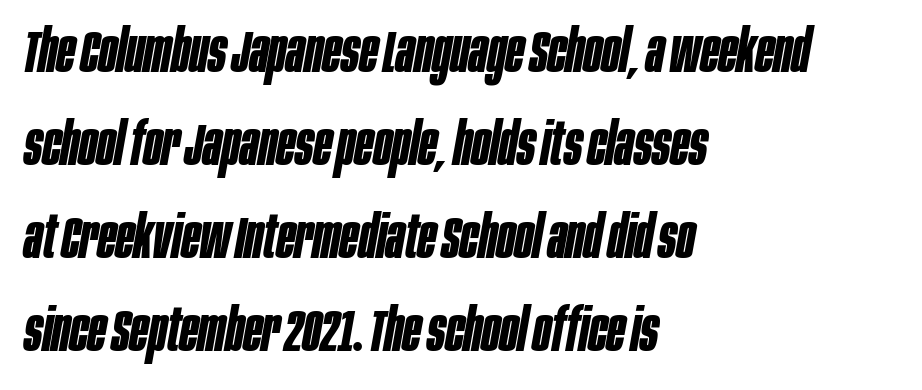
The image shows 60 px bold, condensed type, italic (leaning right); set left-aligned, normal line spacing (1.55x), normal letter spacing, not underlined; low stroke contrast and a large x-height.
